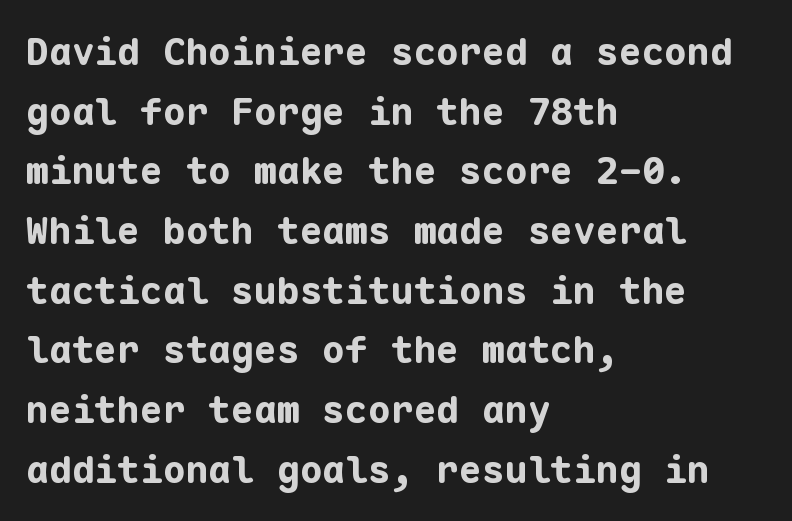
As a designer I'd log this as weight 700, bold. Do the letters lean? They stand straight. Each row of text sits above clean, open space. The vertical gap from one line to the next is medium. Observe the absence of serifs on each vertical stroke in this sample.
